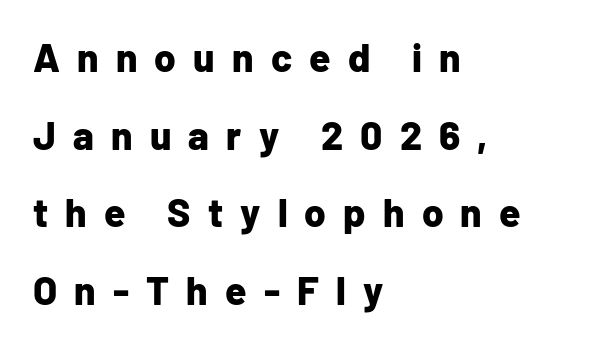
The image shows 39 px bold sans-serif type, upright; set left-aligned, loose line spacing (1.99x), unusually wide letter spacing (+0.44 em), not underlined; low stroke contrast and a medium x-height.
